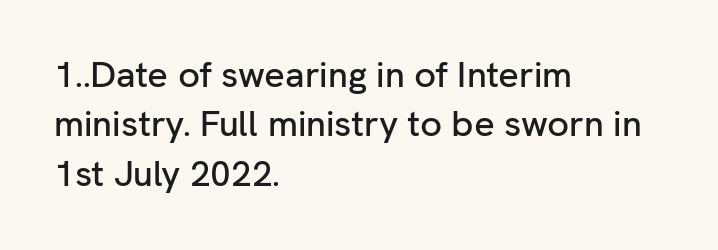
Observe the ordinary spacing: letters are neighbours, not strangers. Look at the bottom of the vertical strokes: they stop flat, with no serifs. You could not count columns in this text — the font is proportionally spaced. Interline gaps are of average width in this sample. Horizontally, the lines are justified to the leading edge only. The specimen reads as upright at a glance.
